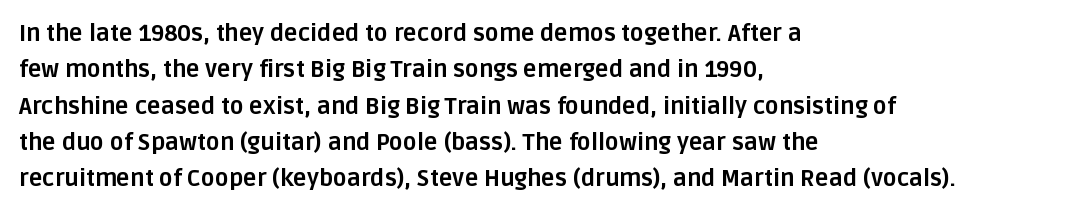
The text block is weighted toward the left margin, trailing off unevenly rightward. These lines carry a lot of weight — the face is fully bold. The letters stand upright; this is a roman face. Each row of text sits above clean, open space. This rendering leaves character spacing at its baseline value.
